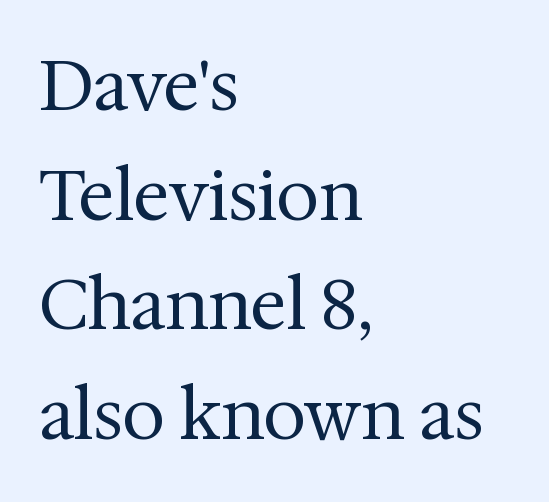
{"serif": "yes", "italic": "no", "bold": "no", "weight": "regular", "width": "normal", "stroke_contrast": "medium", "x_height": "medium", "monospaced": "no", "underline": "no", "align": "left", "line_spacing": "normal", "line_spacing_ratio": 1.59, "letter_spacing": "normal", "letter_spacing_em": 0.0, "glyph_px": 69}
